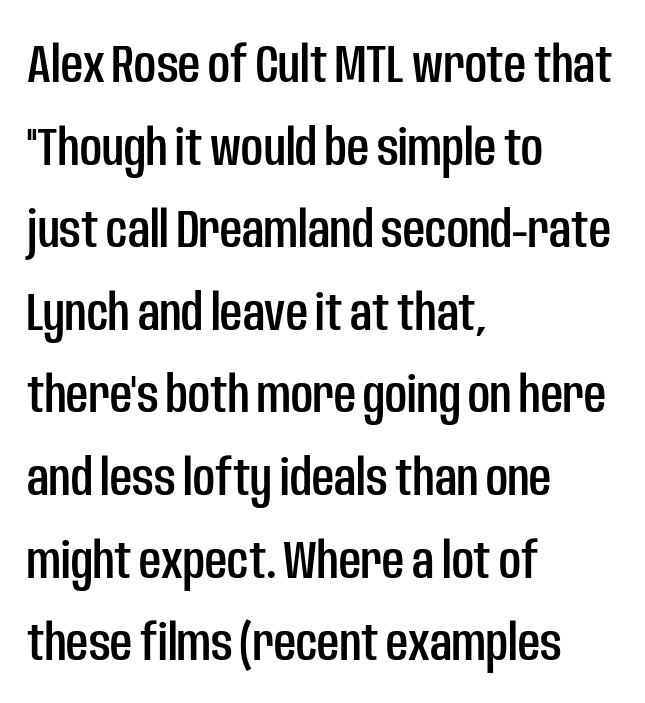
No extra tracking has been applied to these lines. Nope, no serifs anywhere on these letters. Each letter keeps its own natural width here, so spacing adapts to shape. Decoration check: the copy has no underline.
